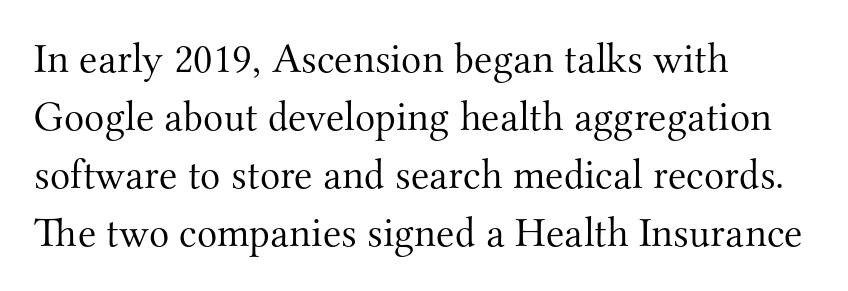
The block of text has a typical density, with ordinary space between rows. The string is rendered with underlining switched off. This sample is left-justified, so line endings fall wherever the words run out. The gaps between neighbouring characters are ordinary and unremarkable. The specimen reads as upright at a glance. The cut favours lightness, reaching ordinary text weight at its darkest.
